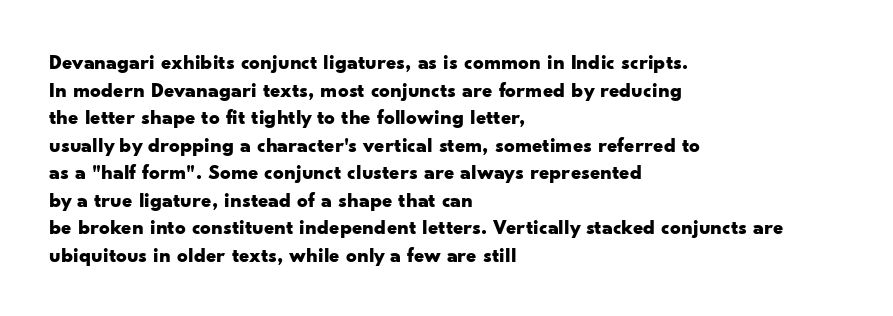
Q: Is the text bold? A: Yes.
Q: Is the text italic (slanted)? A: No, it is upright.
Q: Is the text underlined? A: No.
Q: How is the paragraph aligned? A: Left-aligned.
Q: Is the spacing between letters normal or unusually wide? A: Normal.
Q: Is the spacing between lines tight, normal or loose? A: Normal.
